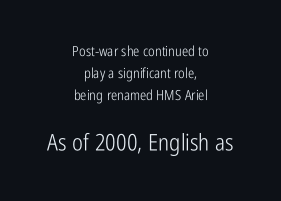
The image shows 23 px text type, upright; set centered, normal line spacing (1.58x), normal letter spacing, not underlined; the second (bottom) block is 1.64x larger.
